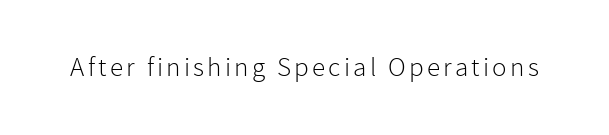
{"italic": "no", "bold": "no", "underline": "no", "glyph_px": 27}
